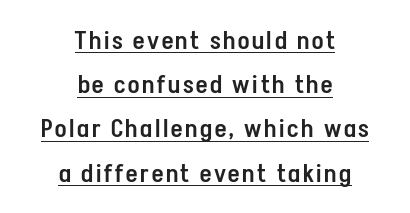
{"italic": "no", "bold": "semi", "underline": "yes", "align": "center", "line_spacing_ratio": 1.77, "glyph_px": 25}
